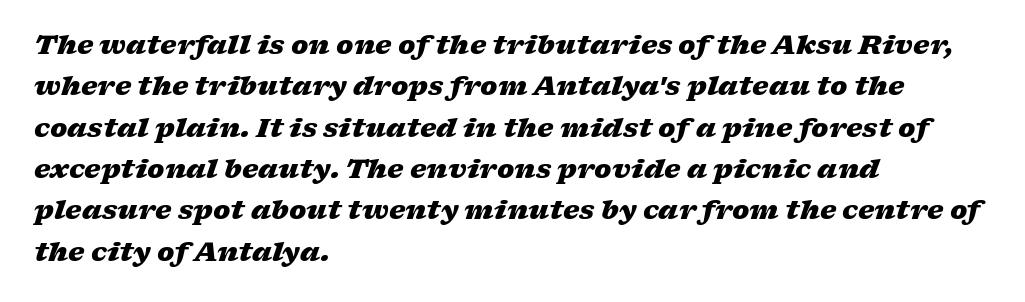
On the weight axis this lands at bold, roughly 700. The line-height multiplier appears to be the usual default. The string is rendered with underlining switched off. The text carries the slant typical of an italic or oblique font. All the whitespace from short lines collects on the right.
